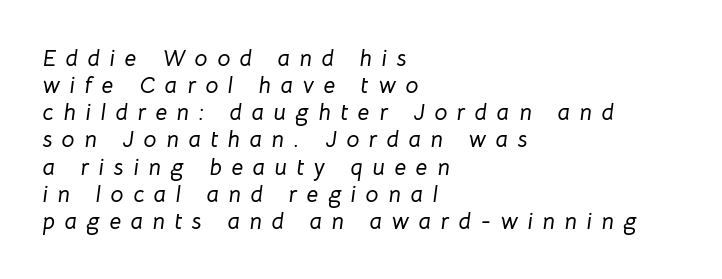
This sample is left-justified, so line endings fall wherever the words run out. Has an underline been added? It has not. The passage shown leans; its letterforms are oblique. The tracking jumps out immediately: characters are airy and widely separated.
